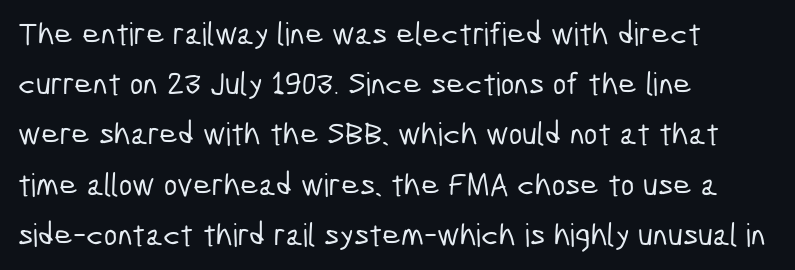
{"serif": "no", "width": "condensed", "stroke_contrast": "low", "x_height": "medium", "monospaced": "no", "underline": "no", "align": "left", "line_spacing": "normal", "line_spacing_ratio": 1.57, "letter_spacing": "normal", "letter_spacing_em": 0.0, "glyph_px": 32}
